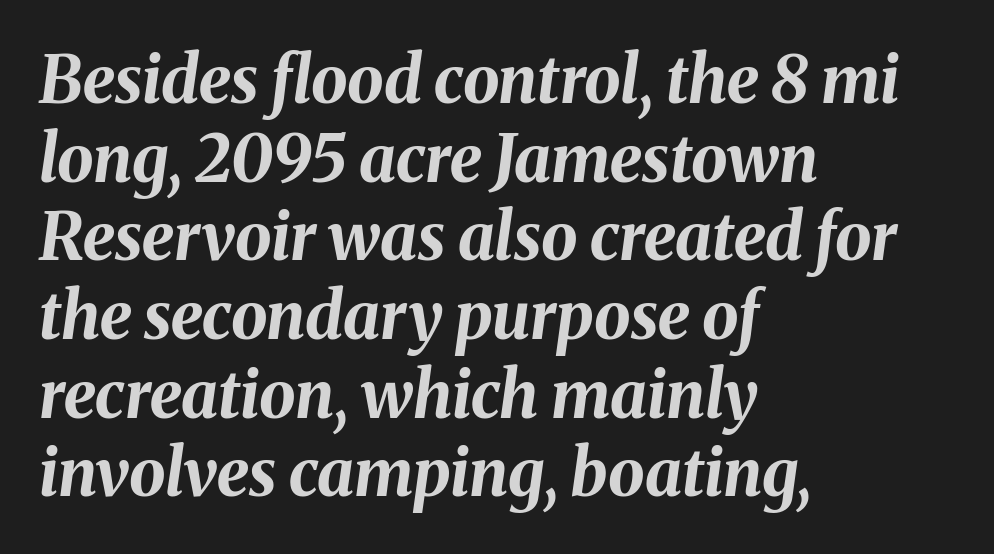
{"italic": "yes", "lean": "right", "slant_degrees": 8, "bold": "yes", "weight": "bold", "width": "normal", "stroke_contrast": "medium", "x_height": "medium", "monospaced": "no", "underline": "no", "align": "left", "line_spacing_ratio": 1.21, "letter_spacing": "normal", "letter_spacing_em": 0.0, "glyph_px": 65}
